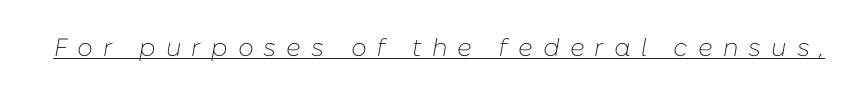
Q: Is the text bold? A: No.
Q: Is the text italic (slanted)? A: Yes, it leans right by about 10 degrees.
Q: Is the text underlined? A: Yes.
Q: Is the spacing between letters normal or unusually wide? A: Unusually wide.
